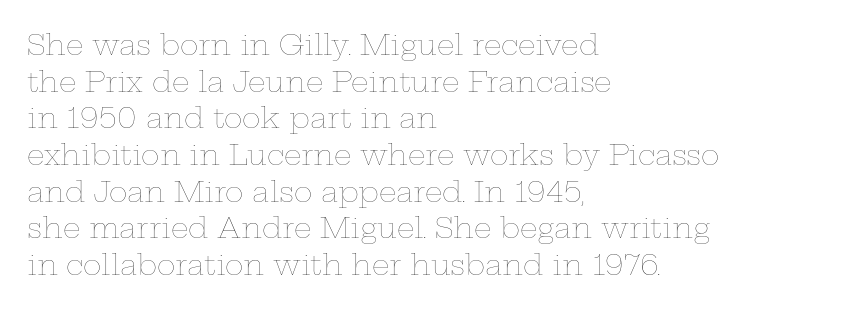
The image shows 28 px thin, wide type, upright; set left-aligned, normal line spacing (1.31x), normal letter spacing, not underlined; low stroke contrast and a medium x-height.
